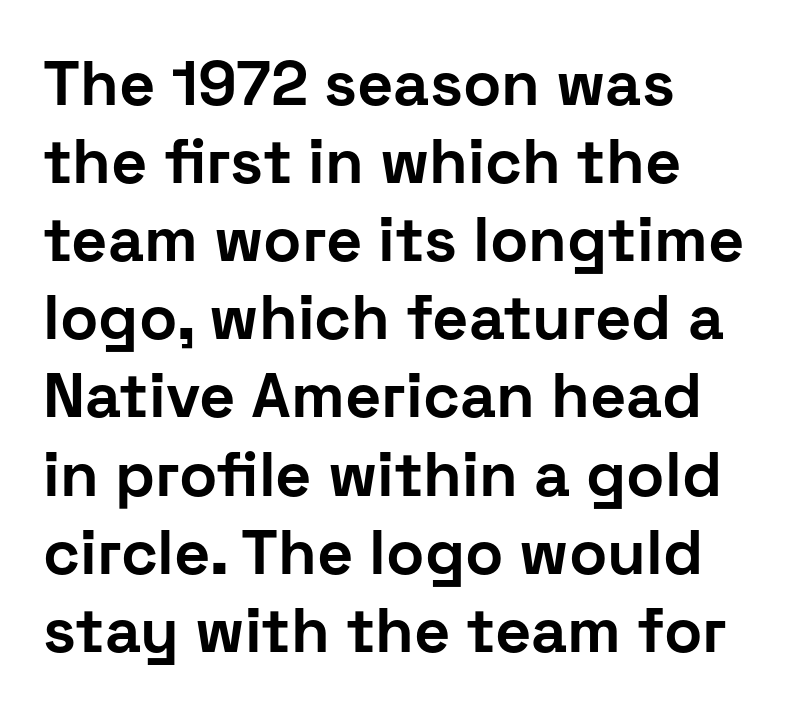
Q: Is the text bold? A: Yes.
Q: Is the text italic (slanted)? A: No, it is upright.
Q: Is the typeface a serif or a sans-serif typeface? A: Sans-serif.
Q: Is the text underlined? A: No.
Q: How is the paragraph aligned? A: Left-aligned.
Q: Is the spacing between letters normal or unusually wide? A: Normal.
Q: Width (condensed, normal, or wide)? A: Normal.
Q: Stroke contrast? A: Low.
Q: x-height? A: Medium.
Q: Monospaced? A: No.
